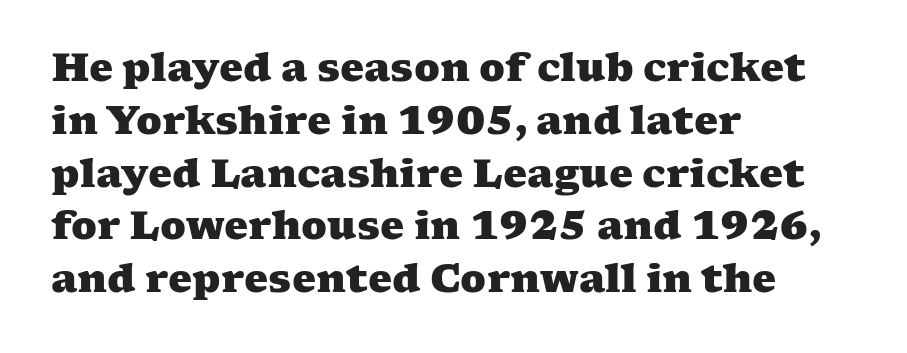
The image shows 38 px heavy, wide serif type; set left-aligned, normal line spacing (1.39x), normal letter spacing, not underlined; medium stroke contrast and a medium x-height.
